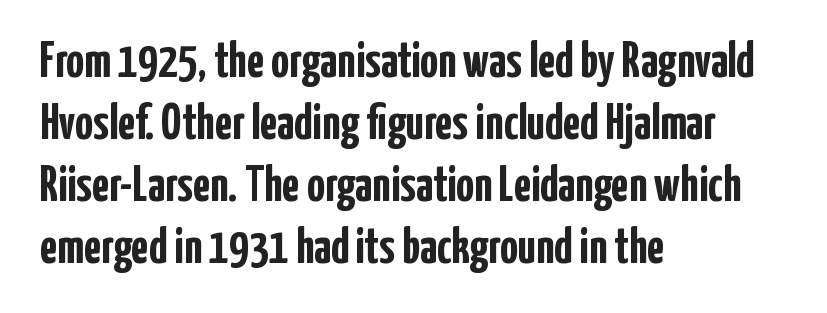
The image shows 50 px semibold, condensed sans-serif type, upright; set left-aligned, line spacing 1.24x, normal letter spacing, not underlined; low stroke contrast and a medium x-height.
